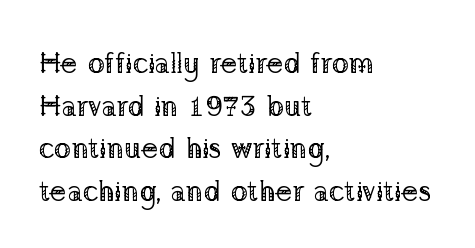
{"serif": "yes", "italic": "no", "bold": "no", "weight": "regular", "width": "normal", "stroke_contrast": "low", "x_height": "medium", "monospaced": "no", "underline": "no", "align": "left", "line_spacing": "normal", "line_spacing_ratio": 1.47, "letter_spacing": "normal", "letter_spacing_em": 0.0, "glyph_px": 29}
